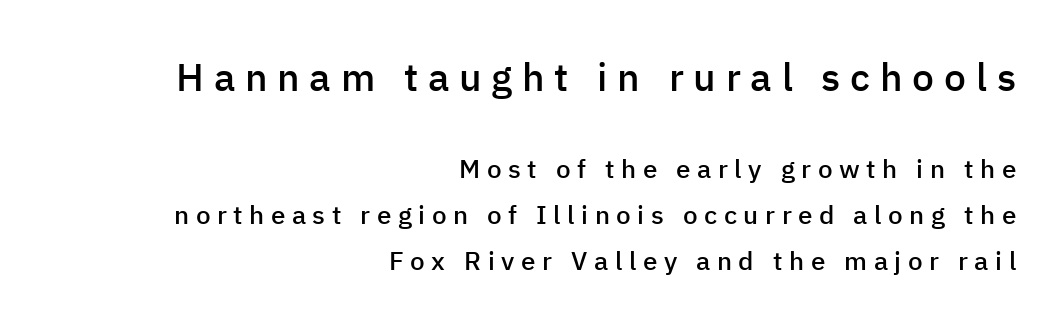
The image shows 39 px semibold sans-serif type, upright; set right-aligned, line spacing 1.78x, unusually wide letter spacing (+0.25 em), not underlined; the first (top) block is 1.5x larger; low stroke contrast and a medium x-height.
